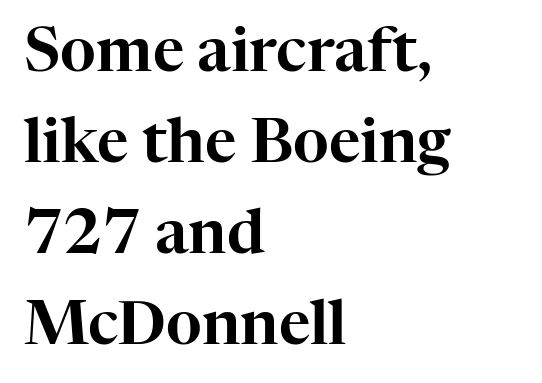
Here the designer chose a conventional face with non-uniform glyph widths. The lines are quadded left. What's the leading like? Ordinary, nothing unusual. Beneath every word, the page is bare.
